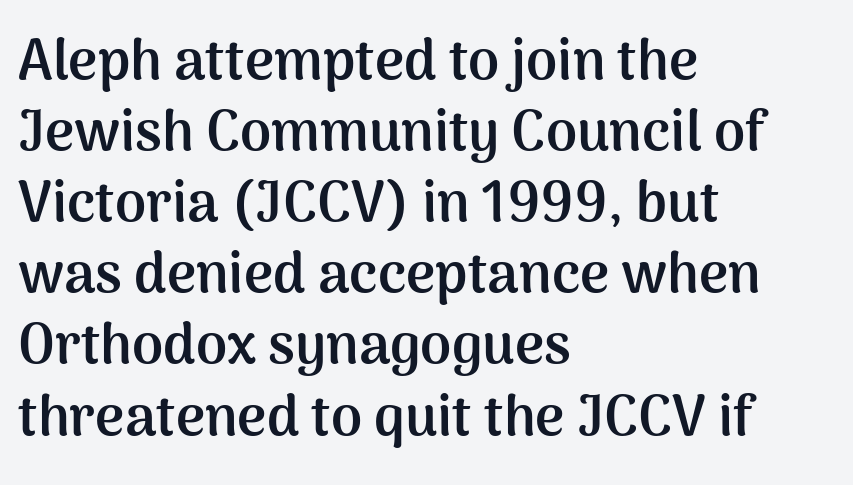
The image shows 56 px semibold sans-serif type, upright; set left-aligned, normal line spacing (1.27x), normal letter spacing, not underlined; medium stroke contrast and a medium x-height.
